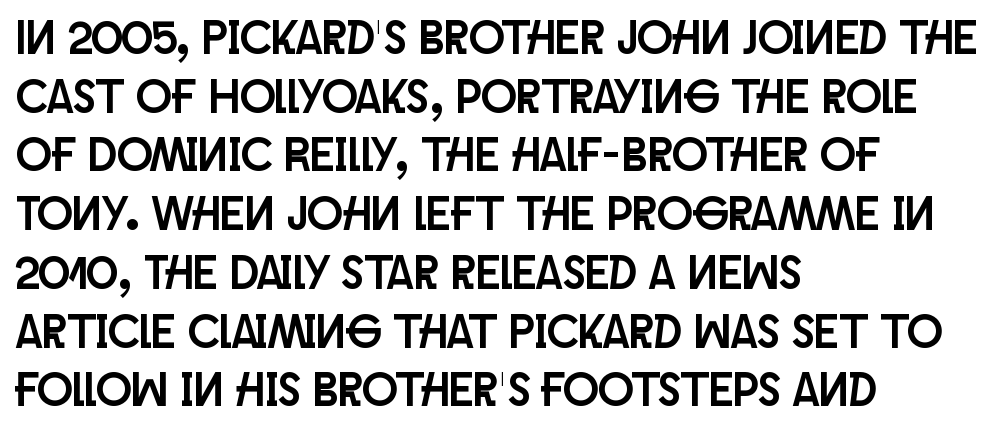
Q: Is the text italic (slanted)? A: No, it is upright.
Q: Is the typeface a serif or a sans-serif typeface? A: Sans-serif.
Q: Is the text underlined? A: No.
Q: How is the paragraph aligned? A: Left-aligned.
Q: Is the spacing between letters normal or unusually wide? A: Normal.
Q: Is the spacing between lines tight, normal or loose? A: Normal.
Q: Width (condensed, normal, or wide)? A: Condensed.
Q: Stroke contrast? A: Low.
Q: x-height? A: Large.
Q: Monospaced? A: No.
